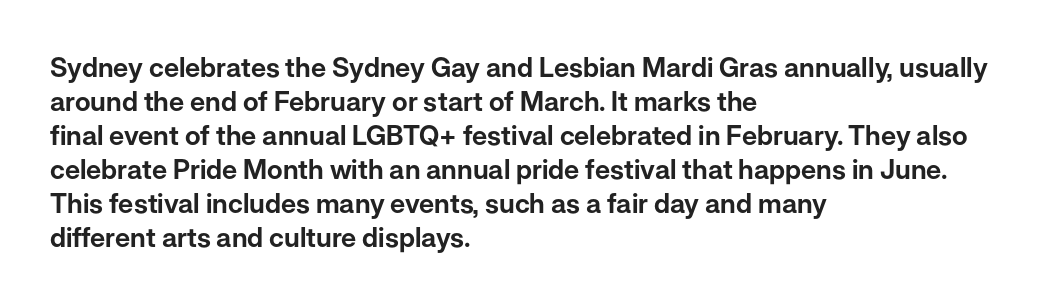
Q: Is the text italic (slanted)? A: No, it is upright.
Q: Is the text underlined? A: No.
Q: How is the paragraph aligned? A: Left-aligned.
Q: Is the spacing between letters normal or unusually wide? A: Normal.
Q: Is the spacing between lines tight, normal or loose? A: Normal.
